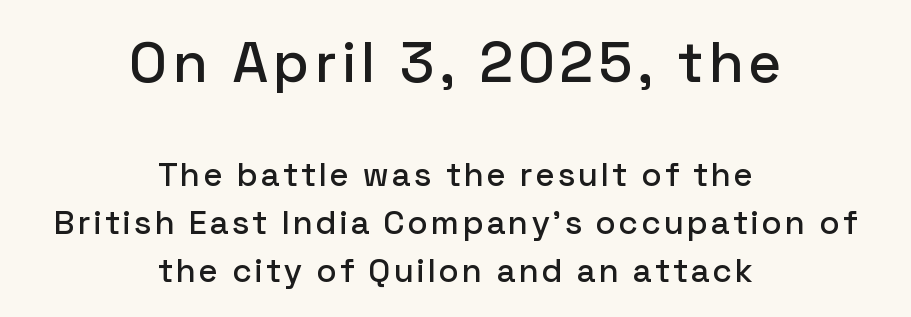
Q: Is the text italic (slanted)? A: No, it is upright.
Q: Is the typeface a serif or a sans-serif typeface? A: Sans-serif.
Q: Is the text underlined? A: No.
Q: How is the paragraph aligned? A: Centered.
Q: Is the spacing between lines tight, normal or loose? A: Normal.
Q: Which block of text is set in a larger size, the first (top) or the second (bottom)? A: The first (top) one.
Q: Width (condensed, normal, or wide)? A: Normal.
Q: Stroke contrast? A: Low.
Q: x-height? A: Medium.
Q: Monospaced? A: No.
